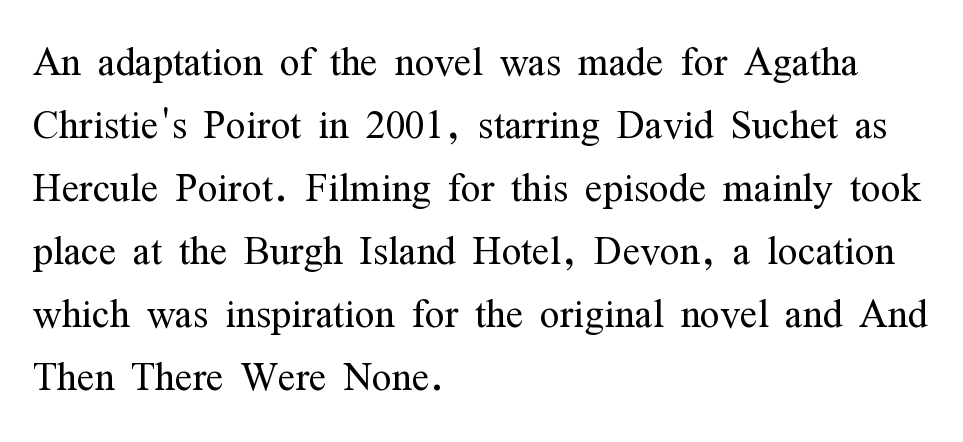
The image shows 52 px light, condensed serif type, upright; set left-aligned, line spacing 1.21x, normal letter spacing, not underlined; medium stroke contrast and a medium x-height.
